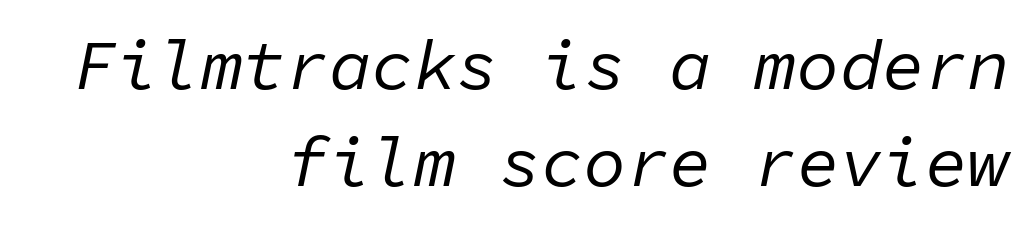
{"italic": "yes", "lean": "right", "slant_degrees": 11, "bold": "no", "weight": "regular", "width": "normal", "stroke_contrast": "low", "x_height": "medium", "monospaced": "yes", "underline": "no", "align": "right", "line_spacing": "normal", "line_spacing_ratio": 1.37, "letter_spacing": "normal", "letter_spacing_em": 0.0, "glyph_px": 71}
